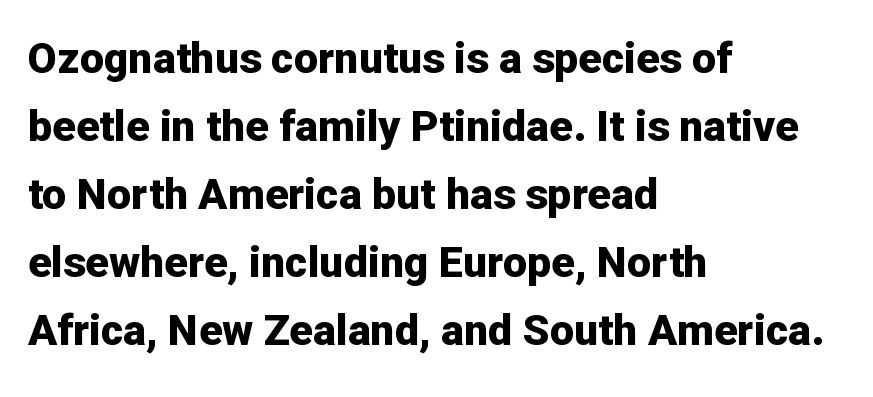
{"serif": "no", "italic": "no", "bold": "yes", "weight": "bold", "width": "normal", "stroke_contrast": "low", "x_height": "medium", "monospaced": "no", "underline": "no", "align": "left", "line_spacing": "normal", "line_spacing_ratio": 1.58, "letter_spacing": "normal", "letter_spacing_em": 0.0, "glyph_px": 43}
